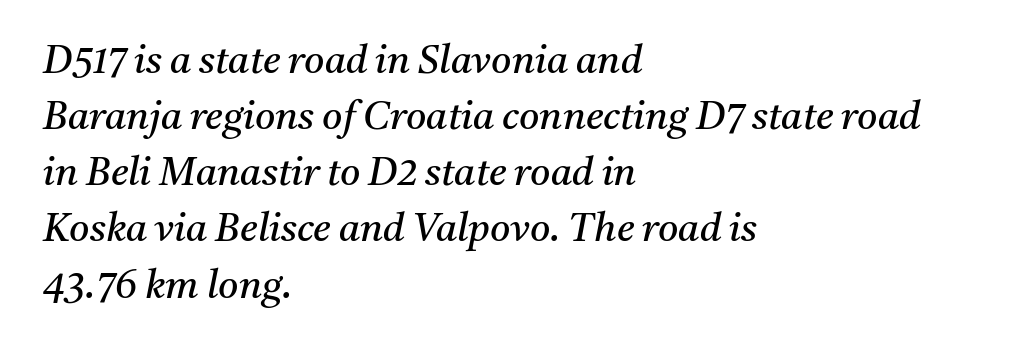
Q: Is the text bold? A: No.
Q: Is the text italic (slanted)? A: Yes, it leans right by about 11 degrees.
Q: Is the typeface a serif or a sans-serif typeface? A: Serif.
Q: Is the text underlined? A: No.
Q: How is the paragraph aligned? A: Left-aligned.
Q: Is the spacing between letters normal or unusually wide? A: Normal.
Q: Is the spacing between lines tight, normal or loose? A: Normal.
Q: Width (condensed, normal, or wide)? A: Normal.
Q: Stroke contrast? A: Medium.
Q: x-height? A: Medium.
Q: Monospaced? A: No.
